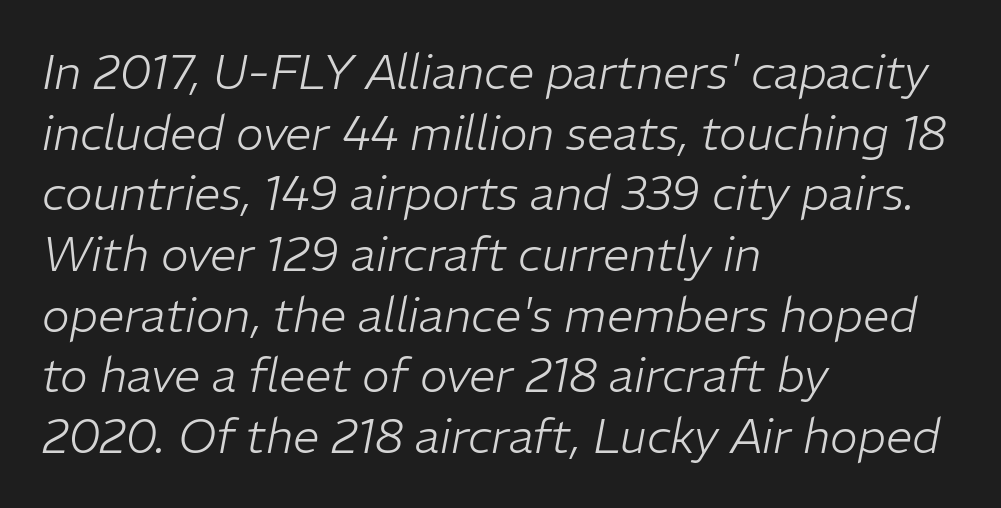
Nobody touched the tracking dial on this one. The typesetter chose a ragged-right arrangement here. This sample keeps an unexceptional amount of space between lines. Do the characters align in a grid? No, the font is proportional.
